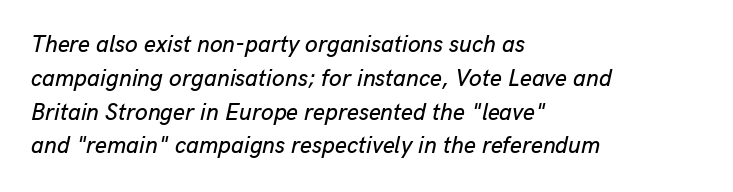
{"italic": "yes", "lean": "right", "slant_degrees": 13, "underline": "no", "align": "left", "line_spacing": "normal", "line_spacing_ratio": 1.47, "letter_spacing": "normal", "letter_spacing_em": 0.0, "glyph_px": 23}
